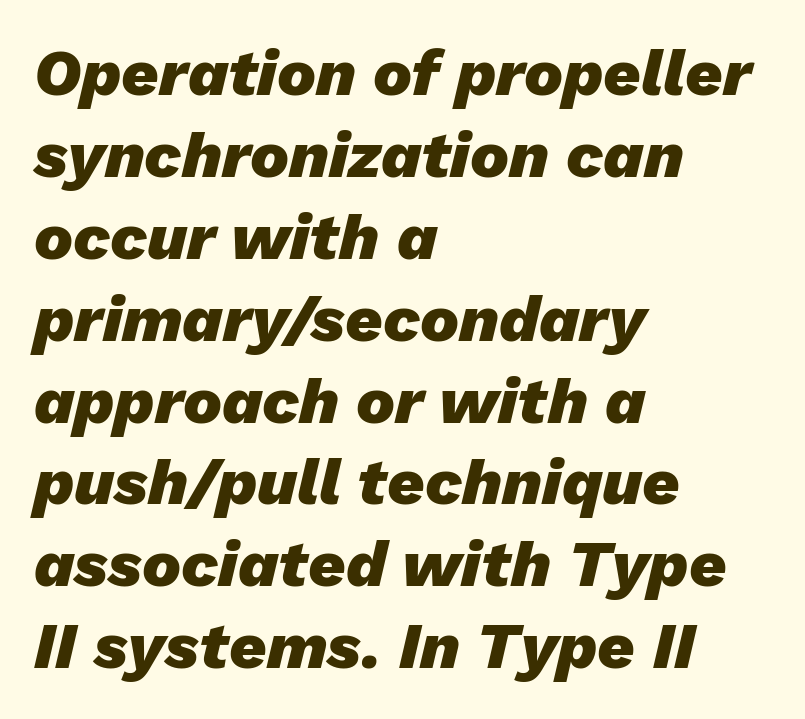
{"italic": "yes", "lean": "right", "slant_degrees": 13, "bold": "yes", "weight": "heavy", "width": "normal", "stroke_contrast": "low", "x_height": "medium", "monospaced": "no", "underline": "no", "align": "left", "line_spacing": "normal", "line_spacing_ratio": 1.26, "letter_spacing": "normal", "letter_spacing_em": 0.0, "glyph_px": 65}
